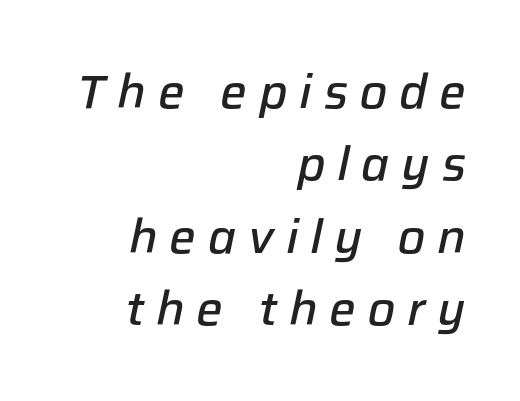
{"italic": "yes", "lean": "right", "slant_degrees": 12, "bold": "semi", "weight": "semibold", "width": "normal", "stroke_contrast": "low", "x_height": "medium", "monospaced": "no", "underline": "no", "align": "right", "line_spacing": "normal", "line_spacing_ratio": 1.54, "letter_spacing": "wide", "letter_spacing_em": 0.25, "glyph_px": 47}
